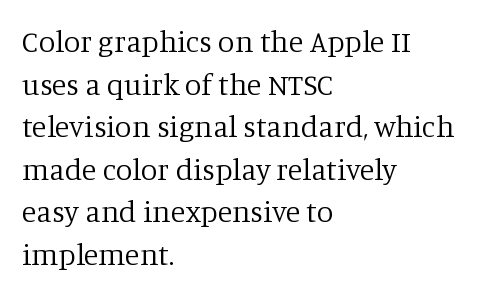
The image shows 30 px regular-weight serif type, upright; set left-aligned, normal line spacing (1.42x), normal letter spacing, not underlined; low stroke contrast and a large x-height.
